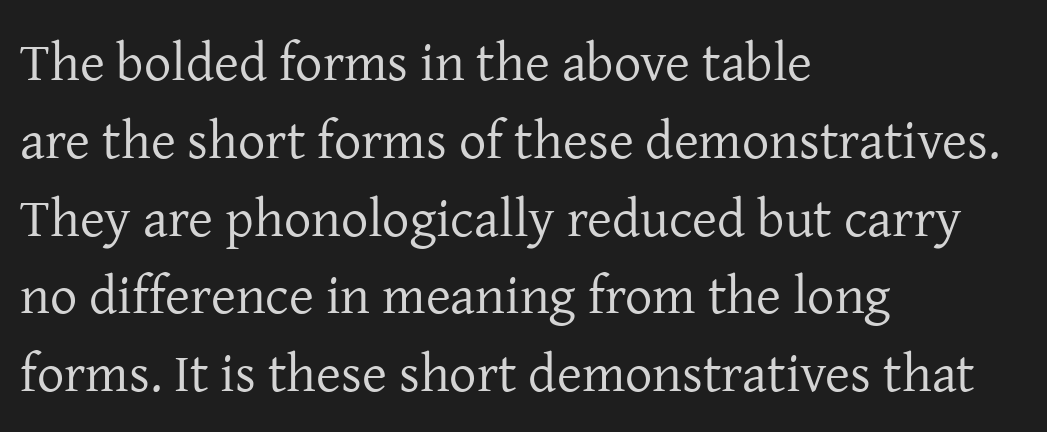
The letters stand straight up with perfectly vertical stems. The passage is arranged the way most books set body copy — flush left. Check the space under the baseline: it is left empty. Do the characters align in a grid? No, the font is proportional. The type is set solid horizontally, with unmodified tracking.
